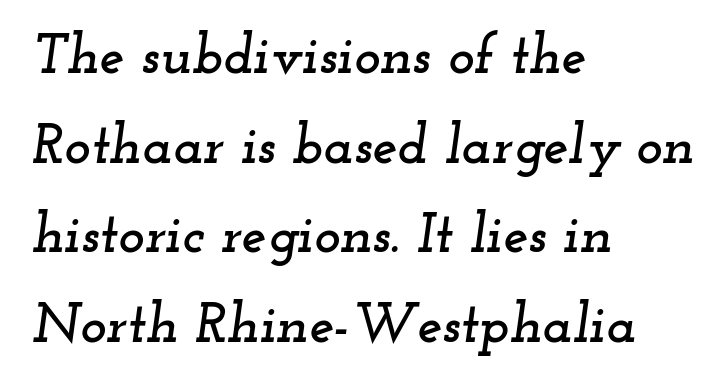
{"serif": "yes", "italic": "yes", "lean": "right", "slant_degrees": 12, "width": "wide", "stroke_contrast": "low", "x_height": "small", "monospaced": "no", "underline": "no", "align": "left", "line_spacing": "normal", "line_spacing_ratio": 1.6, "letter_spacing": "normal", "letter_spacing_em": 0.0, "glyph_px": 56}
